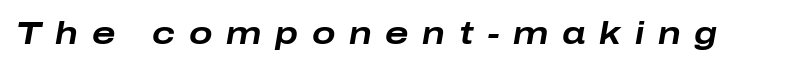
The rendering uses a bold face; every stroke is thick and dark. Unmarked baselines from the first word to the last. The rendering inserts visible extra space after every character. Do the characters align in a grid? No, the font is proportional. The text carries the slant typical of an italic or oblique font.
